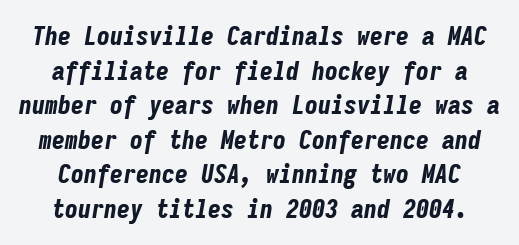
The image shows 26 px bold type, italic (leaning right); set normal line spacing (1.33x), normal letter spacing, not underlined.
